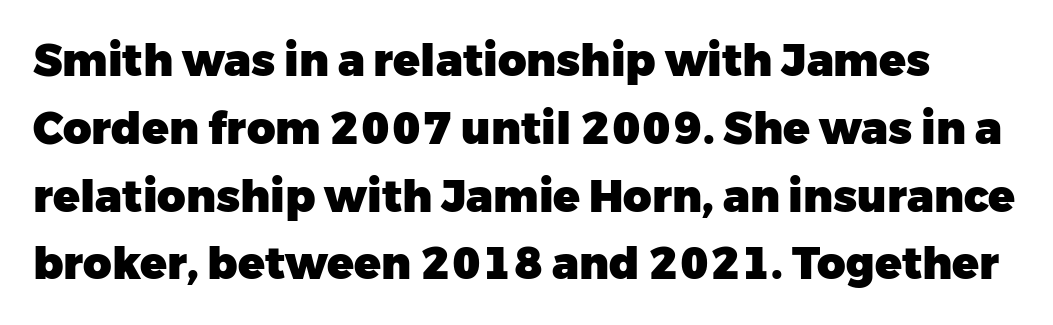
{"serif": "no", "italic": "no", "bold": "yes", "weight": "heavy", "width": "normal", "stroke_contrast": "low", "x_height": "medium", "monospaced": "no", "underline": "no", "line_spacing": "normal", "line_spacing_ratio": 1.54, "letter_spacing": "normal", "letter_spacing_em": 0.0, "glyph_px": 44}
